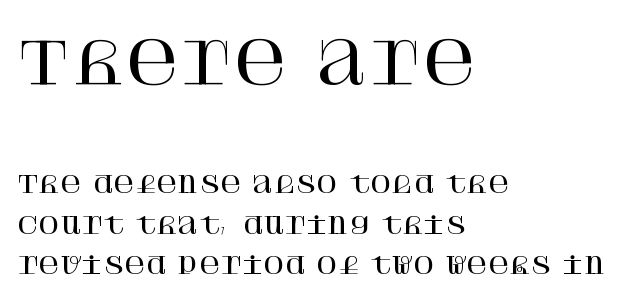
The image shows 58 px serif type, upright; set left-aligned, line spacing 1.77x, normal letter spacing, not underlined; the first (top) block is 2.52x larger; high stroke contrast and a large x-height.
